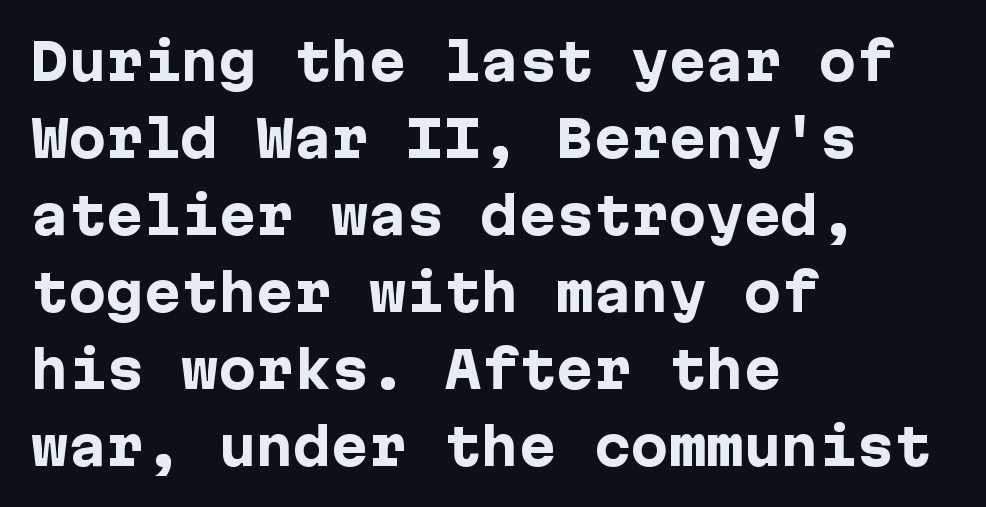
The image shows 50 px heavy sans-serif type, upright; set left-aligned, normal line spacing (1.54x), normal letter spacing, not underlined; low stroke contrast and a medium x-height.
